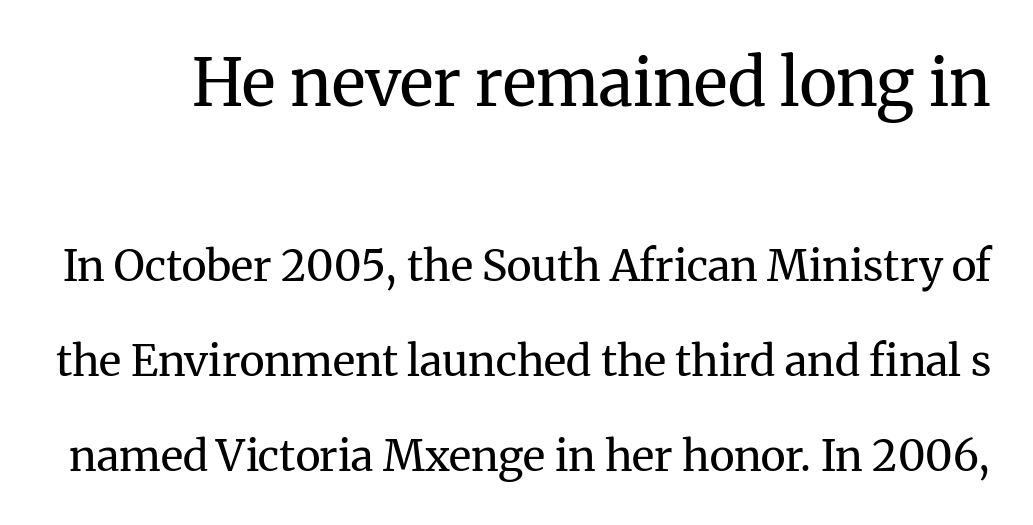
{"serif": "yes", "italic": "no", "bold": "no", "weight": "regular", "width": "normal", "stroke_contrast": "medium", "x_height": "medium", "monospaced": "no", "underline": "no", "line_spacing": "loose", "line_spacing_ratio": 2.21, "letter_spacing": "normal", "letter_spacing_em": 0.0, "larger_block": "first", "size_ratio": 1.51, "glyph_px": 65}
